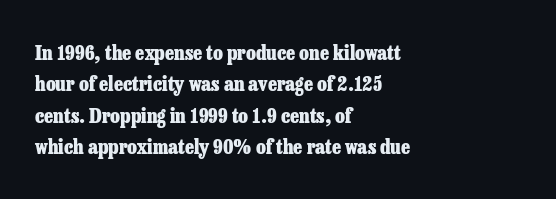
Q: Is the text bold? A: Yes.
Q: Is the text italic (slanted)? A: No, it is upright.
Q: Is the text underlined? A: No.
Q: How is the paragraph aligned? A: Left-aligned.
Q: Is the spacing between letters normal or unusually wide? A: Normal.
Q: Is the spacing between lines tight, normal or loose? A: Normal.
